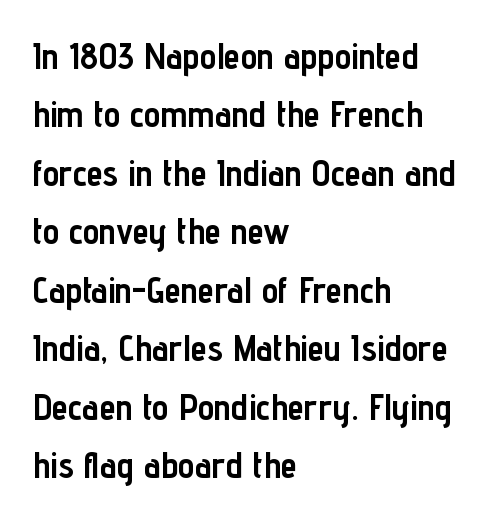
{"serif": "no", "italic": "no", "bold": "yes", "weight": "semibold", "width": "condensed", "stroke_contrast": "low", "x_height": "medium", "monospaced": "no", "underline": "no", "align": "left", "line_spacing": "normal", "line_spacing_ratio": 1.58, "letter_spacing": "normal", "letter_spacing_em": 0.0, "glyph_px": 37}
